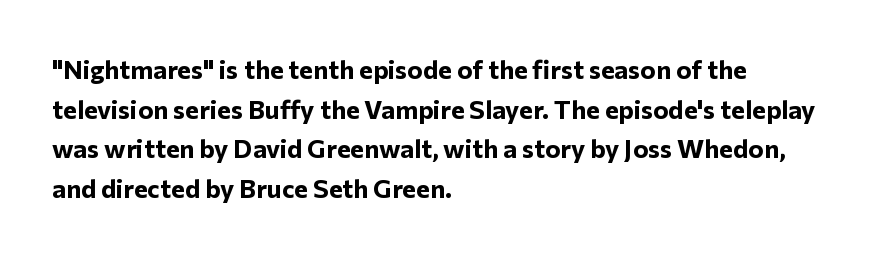
{"italic": "no", "bold": "yes", "underline": "no", "align": "left", "line_spacing": "normal", "line_spacing_ratio": 1.52, "letter_spacing": "normal", "letter_spacing_em": 0.0, "glyph_px": 26}
